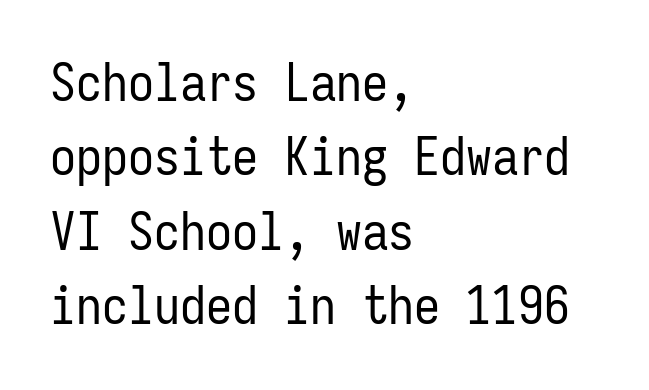
Caption: multi-line text, flush left, ragged right. The passage shown is not underscored anywhere. Counters stay open thanks to moderate or lighter strokes. The lettering holds an erect, upright posture throughout. Between one letter and the next there's only the usual sliver of space.
